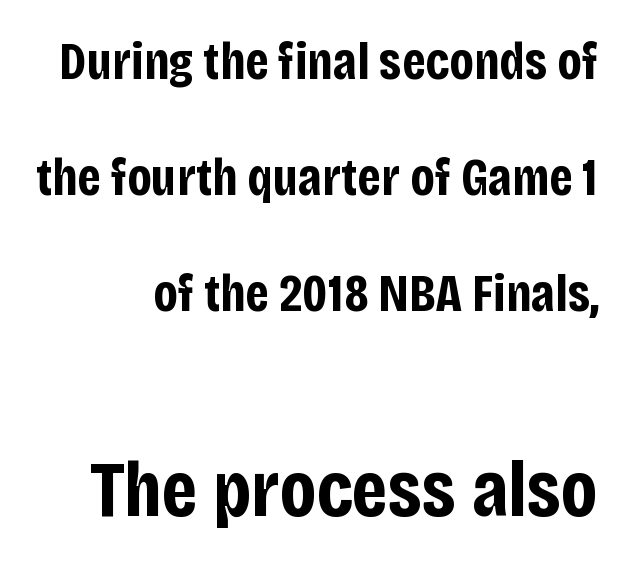
Think of a printed novel: that variable character pitch is what you see here. How would I describe the line gaps? Wide and relaxed. Designer's note — italics off, roman on. This sample uses a sans-serif face. Unmarked baselines from the first word to the last. Weight: bold.
